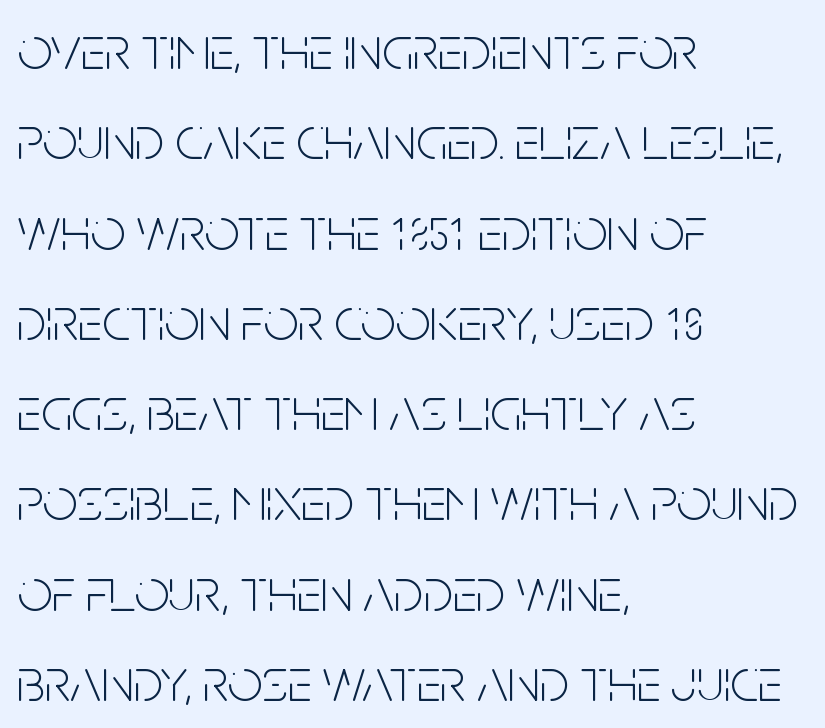
Q: Is the text bold? A: No.
Q: Is the text italic (slanted)? A: No, it is upright.
Q: Is the typeface a serif or a sans-serif typeface? A: Sans-serif.
Q: Is the text underlined? A: No.
Q: How is the paragraph aligned? A: Left-aligned.
Q: Is the spacing between letters normal or unusually wide? A: Normal.
Q: Is the spacing between lines tight, normal or loose? A: Normal.
Q: Width (condensed, normal, or wide)? A: Condensed.
Q: Stroke contrast? A: Low.
Q: x-height? A: Large.
Q: Monospaced? A: No.
